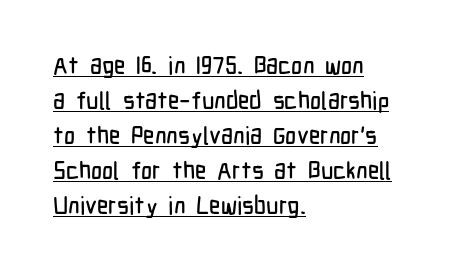
Q: Is the text italic (slanted)? A: No, it is upright.
Q: Is the text underlined? A: Yes.
Q: How is the paragraph aligned? A: Left-aligned.
Q: Is the spacing between letters normal or unusually wide? A: Normal.
Q: Is the spacing between lines tight, normal or loose? A: Normal.
